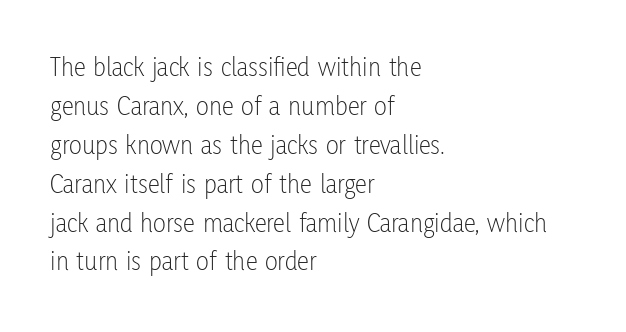
Nothing heavy about these letters — not bold at all. The block of text has a typical density, with ordinary space between rows. Posture: straight, roman, zero tilt. Quick note: underline off. The letterforms sit shoulder to shoulder at normal distance.
